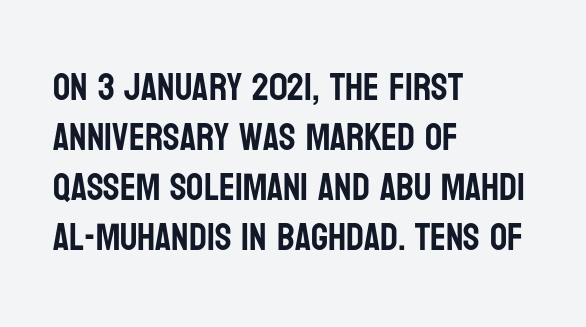
{"serif": "no", "italic": "no", "width": "condensed", "stroke_contrast": "low", "x_height": "large", "monospaced": "no", "underline": "no", "align": "left", "line_spacing": "normal", "line_spacing_ratio": 1.32, "letter_spacing": "normal", "letter_spacing_em": 0.0, "glyph_px": 38}
